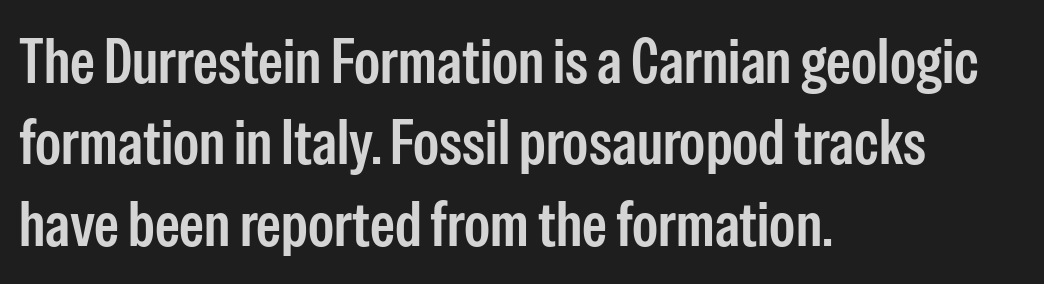
The image shows 63 px condensed sans-serif type, upright; set left-aligned, normal line spacing (1.29x), normal letter spacing, not underlined; low stroke contrast and a medium x-height.
